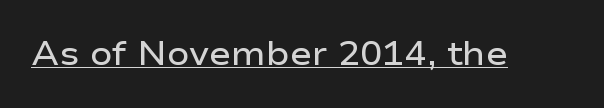
The image shows 33 px semibold, wide sans-serif type, upright; set normal letter spacing, underlined; low stroke contrast and a medium x-height.
